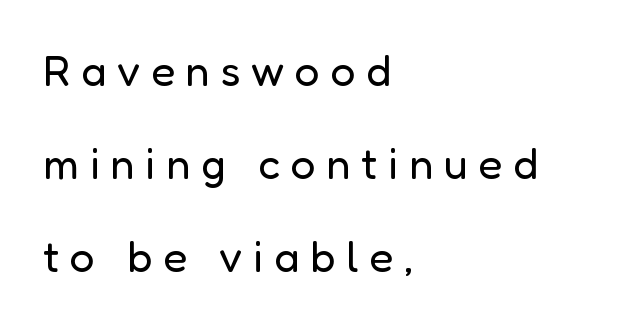
The image shows 44 px regular-weight sans-serif type, upright; set left-aligned, loose line spacing (2.11x), unusually wide letter spacing (+0.24 em), not underlined; low stroke contrast and a medium x-height.
